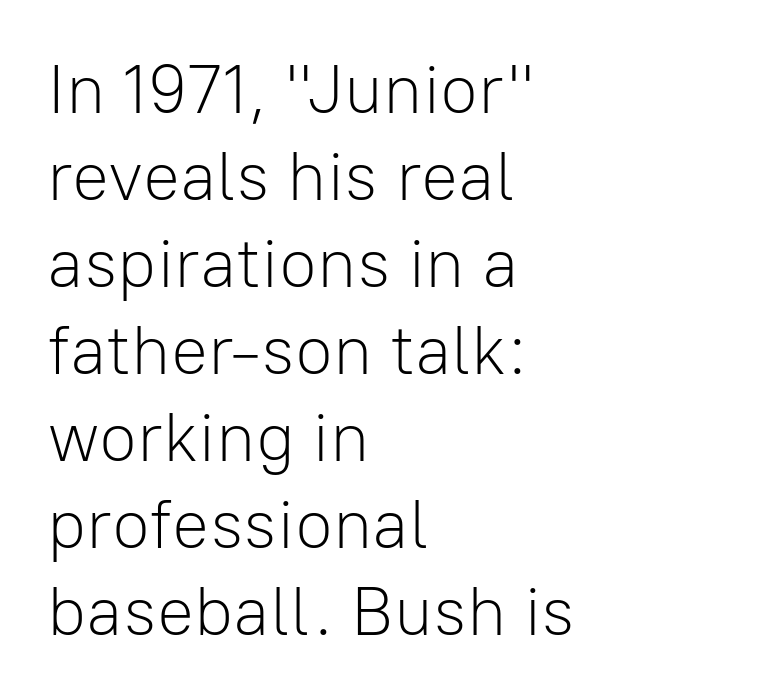
The image shows 69 px light sans-serif type, upright; set left-aligned, normal line spacing (1.26x), normal letter spacing, not underlined; low stroke contrast and a medium x-height.
